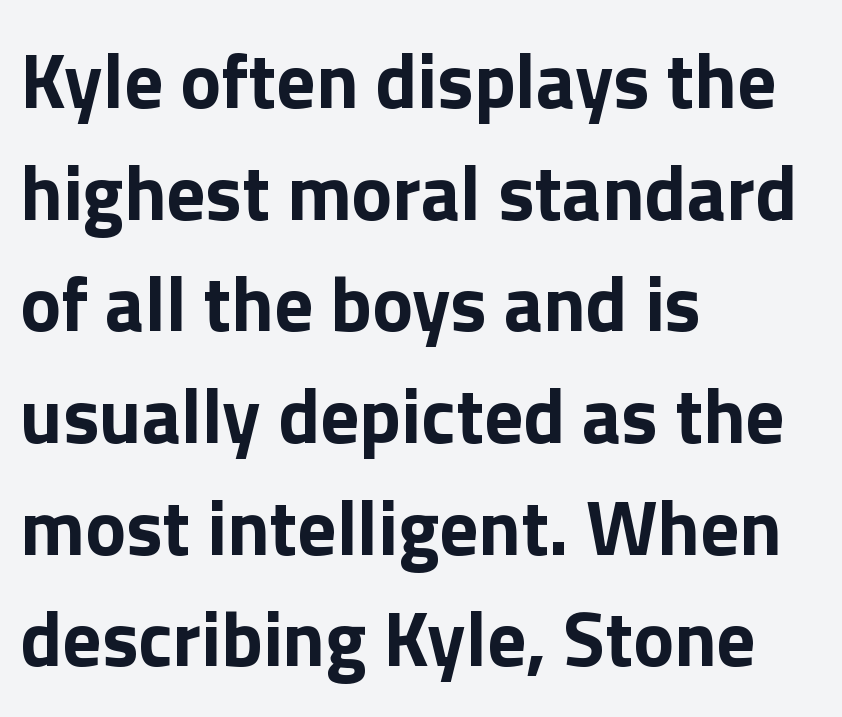
Q: Is the text bold? A: Yes.
Q: Is the text italic (slanted)? A: No, it is upright.
Q: Is the typeface a serif or a sans-serif typeface? A: Sans-serif.
Q: Is the text underlined? A: No.
Q: How is the paragraph aligned? A: Left-aligned.
Q: Is the spacing between letters normal or unusually wide? A: Normal.
Q: Is the spacing between lines tight, normal or loose? A: Normal.
Q: Width (condensed, normal, or wide)? A: Normal.
Q: x-height? A: Medium.
Q: Monospaced? A: No.
